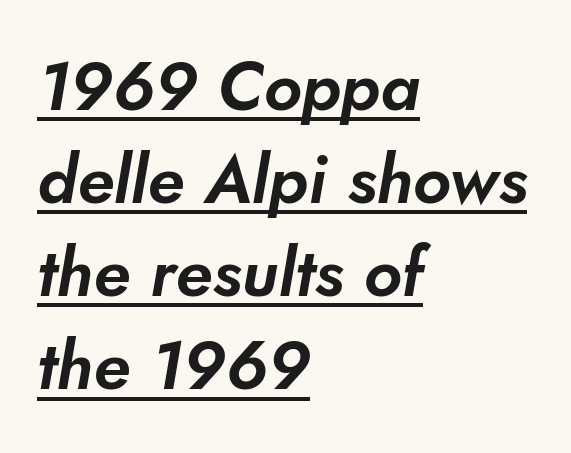
{"serif": "no", "width": "normal", "stroke_contrast": "low", "x_height": "small", "monospaced": "no", "underline": "yes", "align": "left", "line_spacing": "normal", "line_spacing_ratio": 1.37, "letter_spacing": "normal", "letter_spacing_em": 0.0, "glyph_px": 68}
